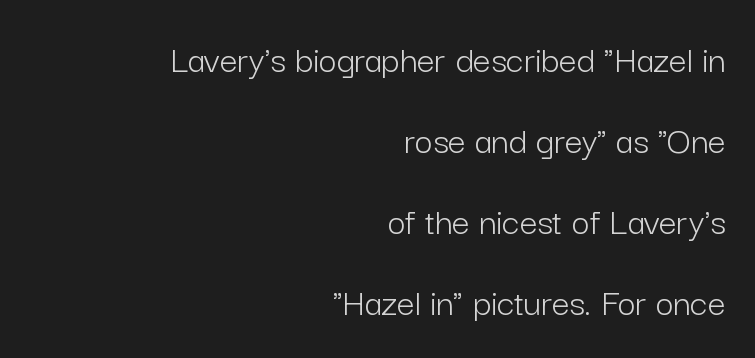
The image shows 39 px light sans-serif type, upright; set right-aligned, loose line spacing (2.08x), normal letter spacing, not underlined; low stroke contrast and a medium x-height.
